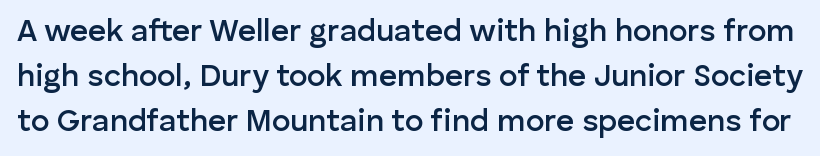
The image shows 31 px semibold sans-serif type, upright; set normal line spacing (1.45x), normal letter spacing, not underlined; low stroke contrast and a medium x-height.
